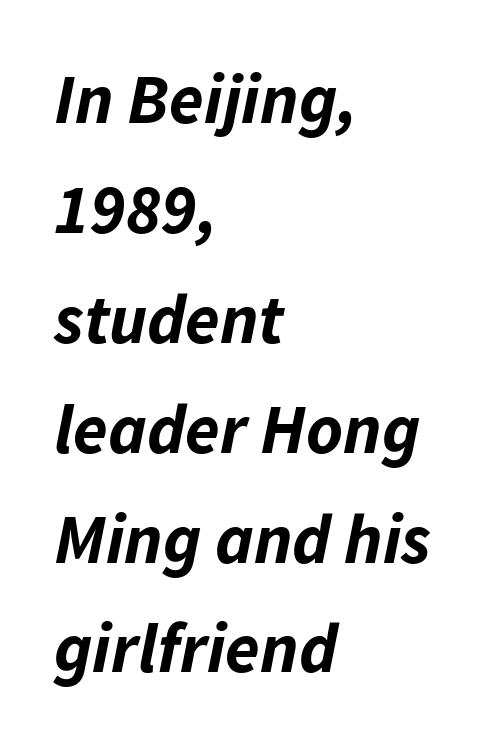
Q: Is the text bold? A: Yes.
Q: Is the text italic (slanted)? A: Yes, it leans right by about 11 degrees.
Q: Is the text underlined? A: No.
Q: How is the paragraph aligned? A: Left-aligned.
Q: Is the spacing between letters normal or unusually wide? A: Normal.
Q: Is the spacing between lines tight, normal or loose? A: Normal.
Q: Width (condensed, normal, or wide)? A: Normal.
Q: Stroke contrast? A: Low.
Q: x-height? A: Medium.
Q: Monospaced? A: No.
